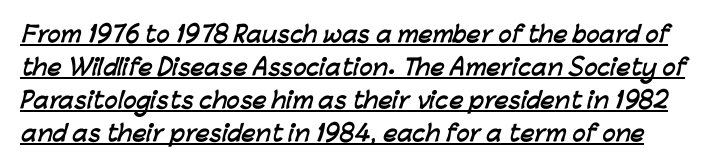
The designer left line spacing at the default. This is heavy type, rendered in bold. This is underlined copy, the kind a proofreader might mark for attention. The line texture is even and compact thanks to regular tracking.
